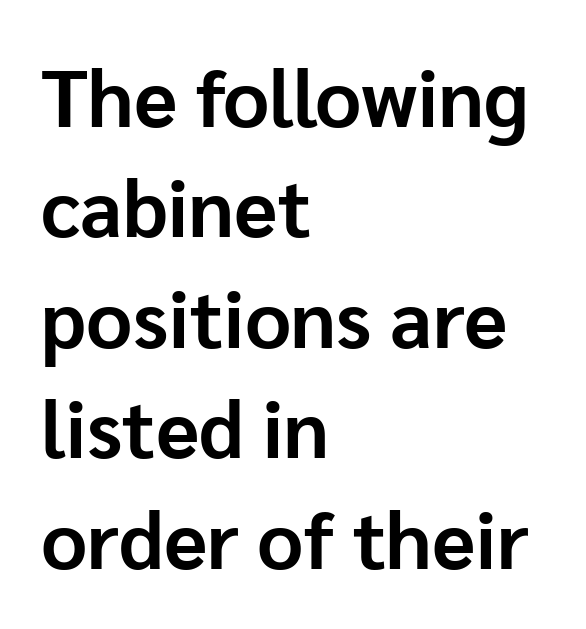
The image shows 80 px bold sans-serif type, upright; set left-aligned, normal line spacing (1.38x), normal letter spacing, not underlined; low stroke contrast and a medium x-height.
